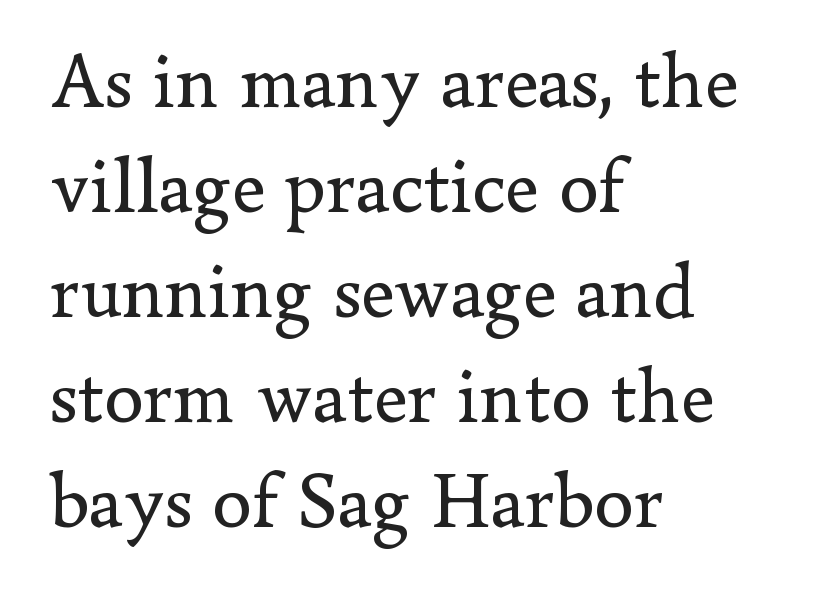
Stems and bowls with no extra thickness — not bold. The face used here is proportionally spaced, like ordinary book or web type. Just letters on the line, the space beneath them empty. Quick note: not italic, upright.
